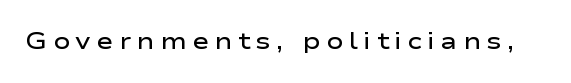
Q: Is the text bold? A: Semi-bold.
Q: Is the text italic (slanted)? A: No, it is upright.
Q: Is the text underlined? A: No.
Q: Is the spacing between letters normal or unusually wide? A: Unusually wide.
